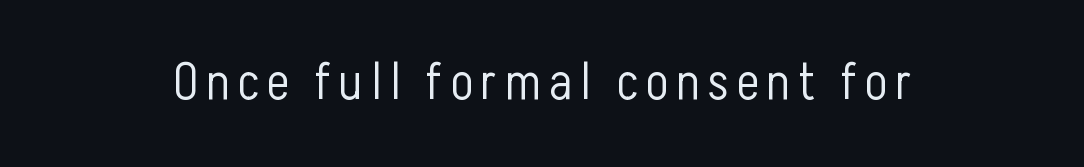
{"serif": "no", "italic": "no", "bold": "no", "weight": "light", "width": "condensed", "stroke_contrast": "low", "x_height": "medium", "monospaced": "no", "underline": "no", "align": "center", "glyph_px": 52}
